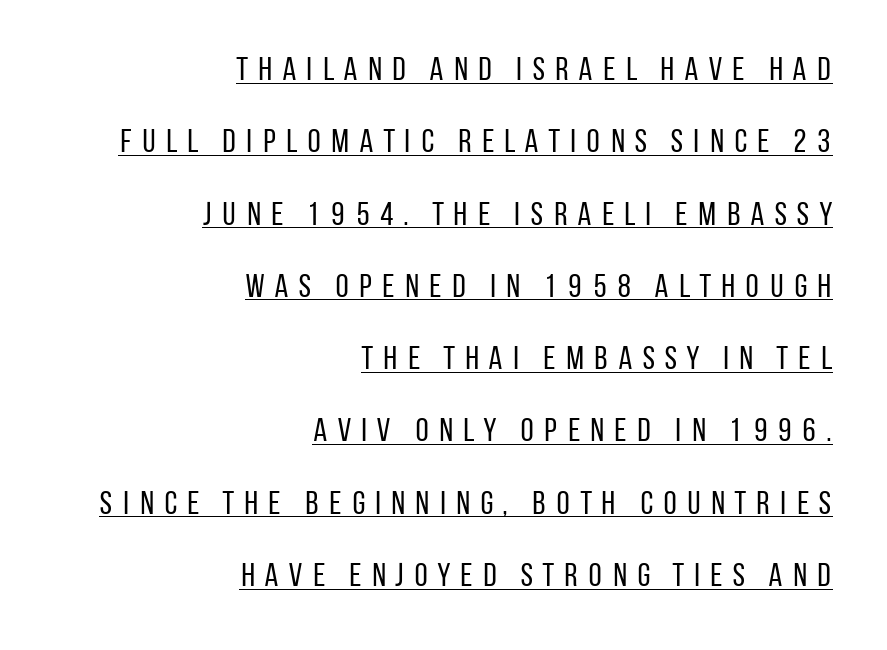
The image shows 33 px regular-weight, condensed sans-serif type, upright; set right-aligned, loose line spacing (2.19x), unusually wide letter spacing (+0.26 em), underlined; low stroke contrast and a large x-height.
